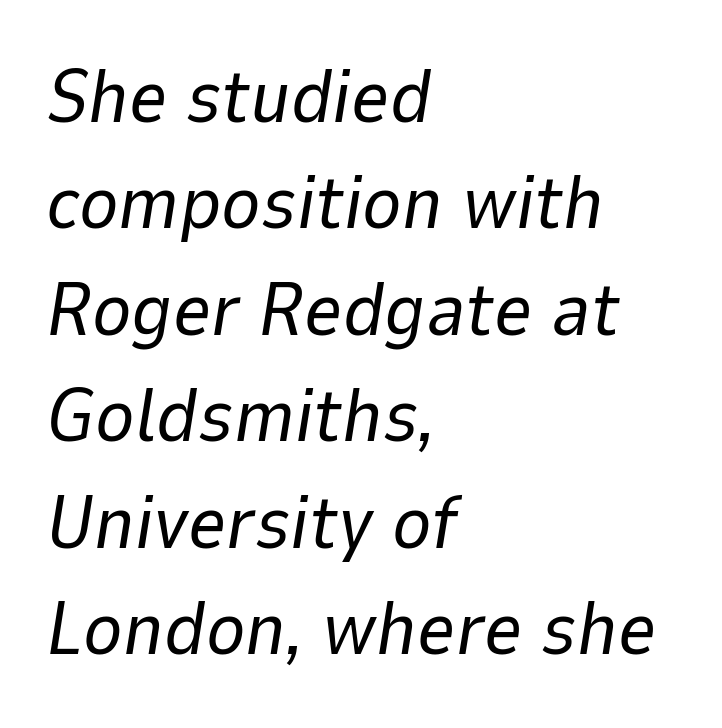
Layout note: lines flush left. The lines sit at an ordinary, default distance from one another. Each letter keeps its own natural width here, so spacing adapts to shape. The whole block is typeset with a tilt. The face used here is rendered with its standard letterfit. The passage shown is not underscored anywhere.
